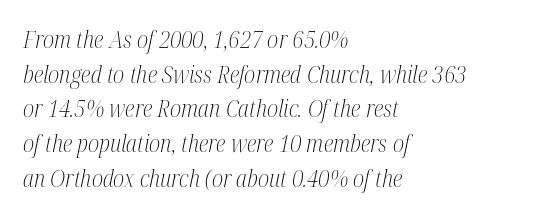
What stands out about the letter spacing? Nothing — it is the standard amount. The passage shown is not underscored anywhere. This sample keeps an unexceptional amount of space between lines. The text carries the slant typical of an italic or oblique font. Counters stay open thanks to moderate or lighter strokes. All the whitespace from short lines collects on the right.
